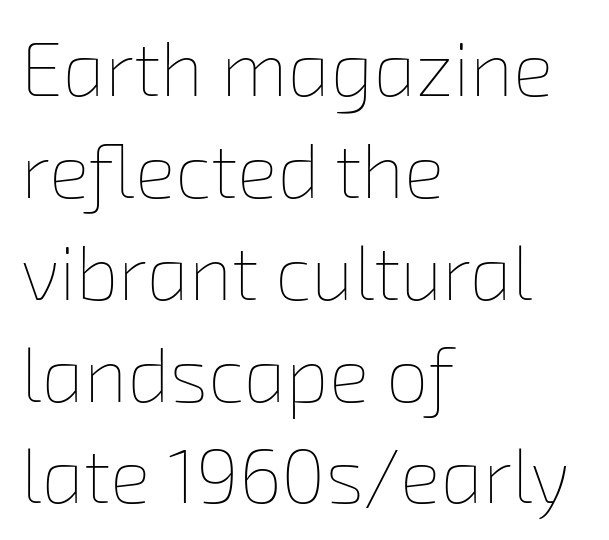
The image shows 76 px thin type; set left-aligned, normal line spacing (1.34x), normal letter spacing, not underlined; low stroke contrast and a medium x-height.
